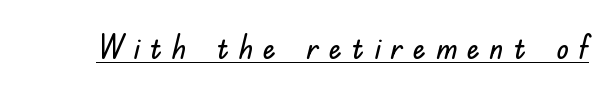
{"serif": "no", "width": "normal", "stroke_contrast": "low", "x_height": "small", "monospaced": "no", "underline": "yes", "letter_spacing": "wide", "letter_spacing_em": 0.31, "glyph_px": 32}
